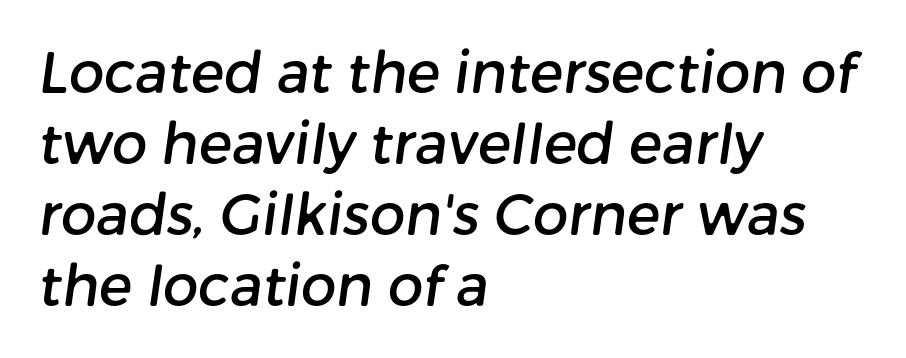
These lines are rendered in a variable-pitch font. These lines stack with their left ends in a neat column. In terms of letterspacing, this is plain default setting. Descender tails drop into unmarked territory. Observe the absence of serifs on each vertical stroke in this sample. Whoever set this chose a conventional vertical rhythm.
